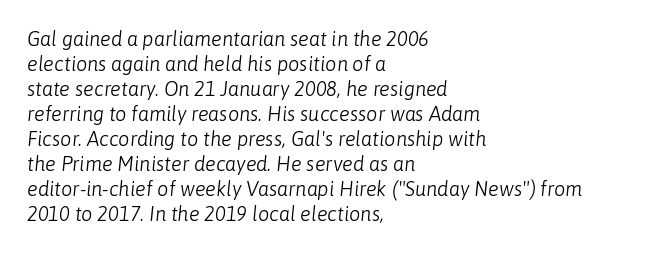
{"italic": "yes", "lean": "right", "slant_degrees": 6, "bold": "no", "underline": "no", "align": "left", "line_spacing": "normal", "line_spacing_ratio": 1.25, "letter_spacing": "normal", "letter_spacing_em": 0.0, "glyph_px": 20}
